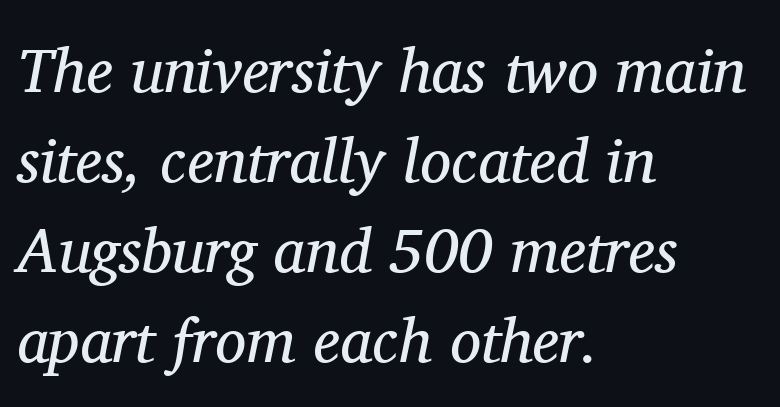
Q: Is the text bold? A: No.
Q: Is the text italic (slanted)? A: Yes, it leans right by about 11 degrees.
Q: Is the typeface a serif or a sans-serif typeface? A: Serif.
Q: Is the text underlined? A: No.
Q: How is the paragraph aligned? A: Left-aligned.
Q: Is the spacing between letters normal or unusually wide? A: Normal.
Q: Is the spacing between lines tight, normal or loose? A: Normal.
Q: Width (condensed, normal, or wide)? A: Normal.
Q: Stroke contrast? A: Medium.
Q: x-height? A: Medium.
Q: Monospaced? A: No.
